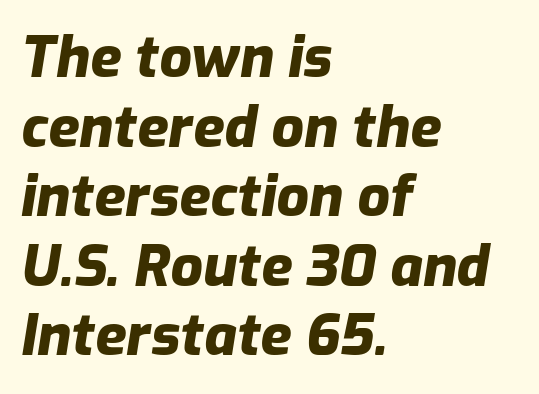
Q: Is the text bold? A: Yes.
Q: Is the text italic (slanted)? A: Yes, it leans right by about 9 degrees.
Q: Is the text underlined? A: No.
Q: How is the paragraph aligned? A: Left-aligned.
Q: Is the spacing between letters normal or unusually wide? A: Normal.
Q: Width (condensed, normal, or wide)? A: Normal.
Q: Stroke contrast? A: Low.
Q: x-height? A: Medium.
Q: Monospaced? A: No.
